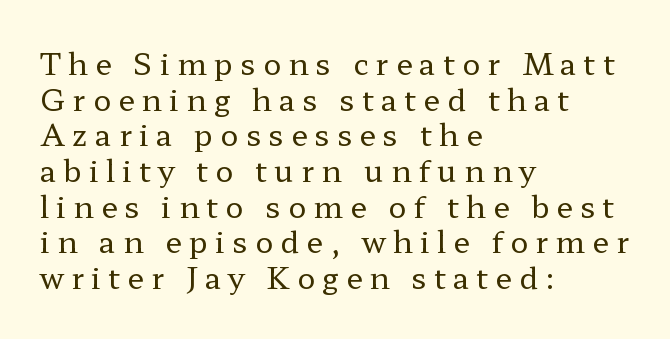
{"serif": "yes", "italic": "no", "bold": "no", "weight": "regular", "width": "wide", "stroke_contrast": "low", "x_height": "medium", "monospaced": "no", "underline": "no", "align": "left", "line_spacing_ratio": 1.19, "letter_spacing": "wide", "letter_spacing_em": 0.24, "glyph_px": 30}
